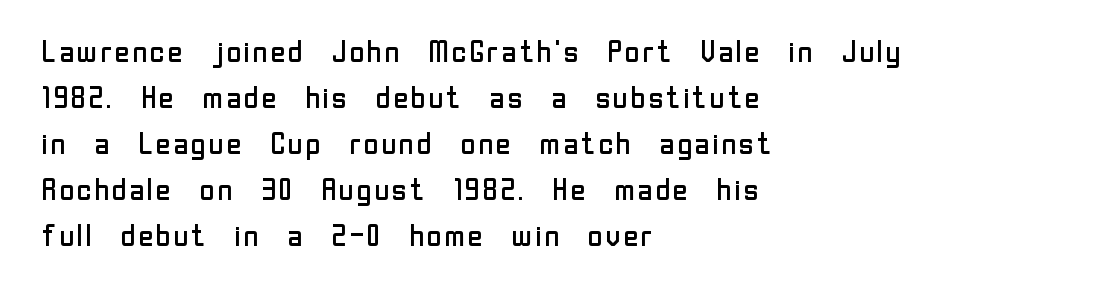
The image shows 30 px regular-weight sans-serif type, upright; set left-aligned, normal line spacing (1.53x), normal letter spacing, not underlined; low stroke contrast and a medium x-height.
